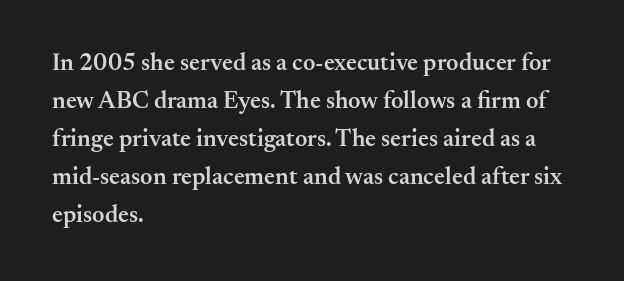
Q: Is the text bold? A: Semi-bold.
Q: Is the text italic (slanted)? A: No, it is upright.
Q: Is the text underlined? A: No.
Q: How is the paragraph aligned? A: Left-aligned.
Q: Is the spacing between letters normal or unusually wide? A: Normal.
Q: Is the spacing between lines tight, normal or loose? A: Normal.
